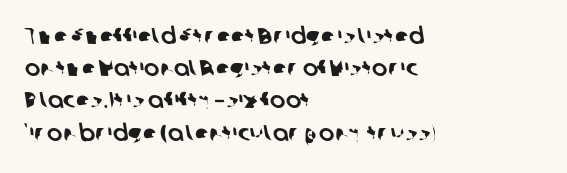
Q: Is the text underlined? A: No.
Q: How is the paragraph aligned? A: Left-aligned.
Q: Is the spacing between letters normal or unusually wide? A: Normal.
Q: Is the spacing between lines tight, normal or loose? A: Normal.
